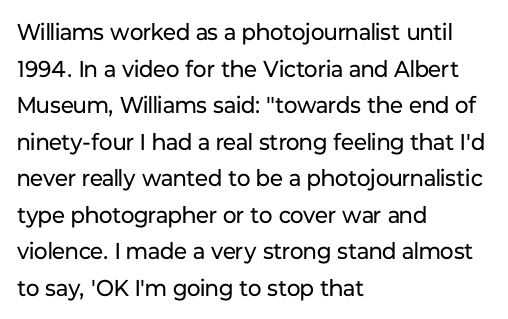
Notice how descenders clear the ascenders below comfortably — that's standard leading. Heft: none added — not bold. Posture: upright roman. The tracking reads as untouched default to a designer's eye. If you drew a ruler down the left edge, every line would touch it.
